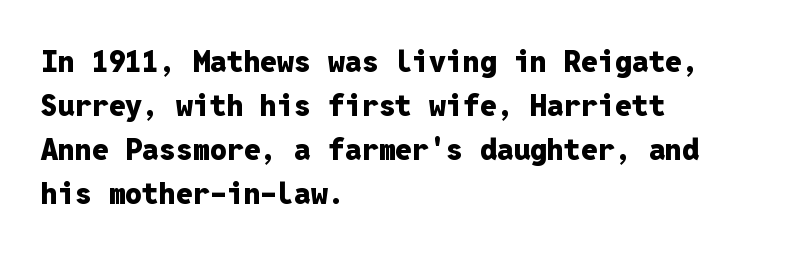
{"serif": "no", "italic": "no", "bold": "yes", "weight": "heavy", "width": "normal", "stroke_contrast": "low", "x_height": "medium", "monospaced": "yes", "underline": "no", "align": "left", "line_spacing": "normal", "line_spacing_ratio": 1.47, "letter_spacing": "normal", "letter_spacing_em": 0.0, "glyph_px": 30}
